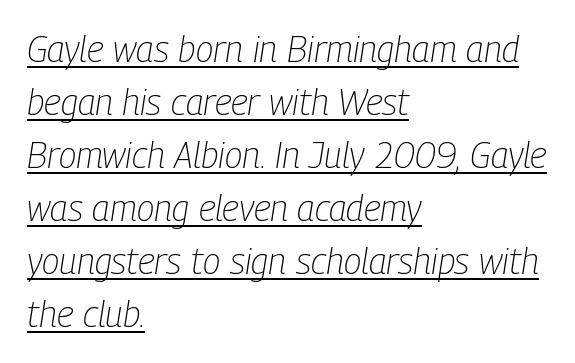
The image shows 36 px light, condensed type, italic (leaning right); set left-aligned, normal line spacing (1.47x), normal letter spacing, underlined; low stroke contrast and a medium x-height.
